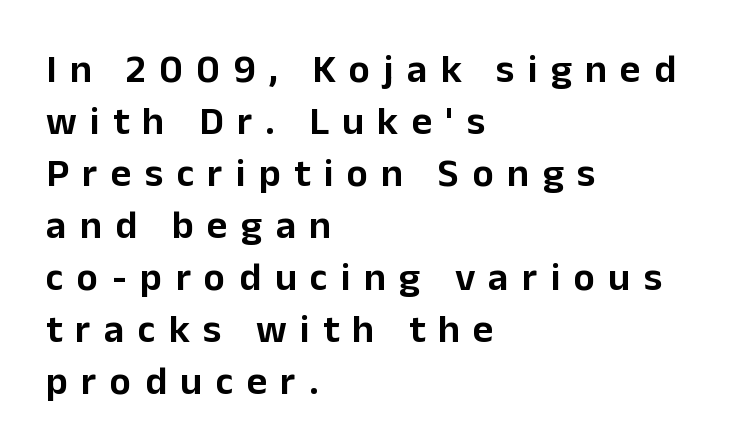
{"serif": "no", "italic": "no", "width": "normal", "stroke_contrast": "low", "x_height": "medium", "monospaced": "no", "underline": "no", "align": "left", "line_spacing": "normal", "line_spacing_ratio": 1.3, "letter_spacing": "wide", "letter_spacing_em": 0.33, "glyph_px": 40}
